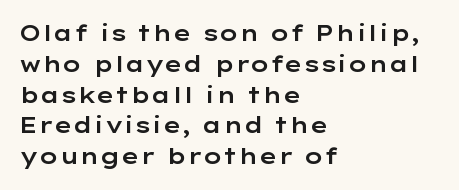
The image shows 22 px text type, upright; set left-aligned, normal line spacing (1.4x), normal letter spacing, not underlined.
